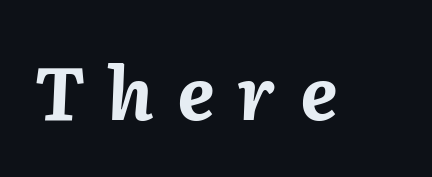
Q: Is the text bold? A: Yes.
Q: Is the text italic (slanted)? A: Yes, it leans right by about 2 degrees.
Q: Is the text underlined? A: No.
Q: Is the spacing between letters normal or unusually wide? A: Unusually wide.
Q: Width (condensed, normal, or wide)? A: Normal.
Q: Stroke contrast? A: Medium.
Q: x-height? A: Medium.
Q: Monospaced? A: No.
